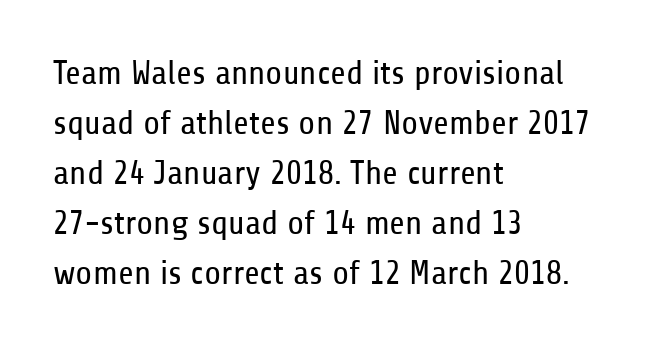
Q: Is the text bold? A: No.
Q: Is the text italic (slanted)? A: No, it is upright.
Q: Is the typeface a serif or a sans-serif typeface? A: Sans-serif.
Q: Is the text underlined? A: No.
Q: How is the paragraph aligned? A: Left-aligned.
Q: Is the spacing between letters normal or unusually wide? A: Normal.
Q: Is the spacing between lines tight, normal or loose? A: Normal.
Q: Width (condensed, normal, or wide)? A: Condensed.
Q: Stroke contrast? A: Low.
Q: x-height? A: Medium.
Q: Monospaced? A: No.
